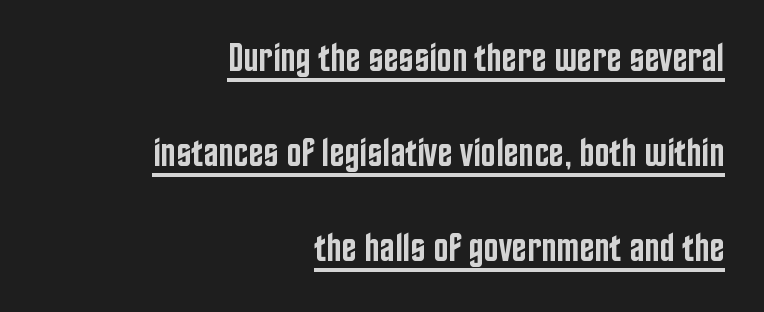
Glance below the letters and you will spot a drawn line. Line endings align vertically; line beginnings do not. Typographically, this falls in the sans-serif category. The designer dialed line spacing up above the default. Strokes here are thickened, but only to semibold level.
